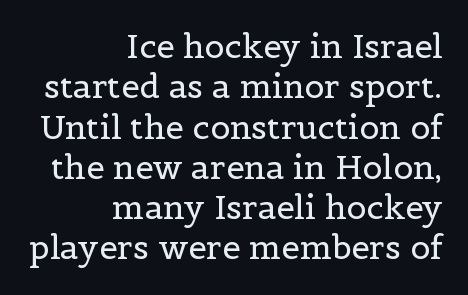
{"serif": "yes", "italic": "no", "bold": "no", "weight": "regular", "width": "normal", "x_height": "medium", "monospaced": "no", "underline": "no", "align": "right", "line_spacing_ratio": 1.22, "letter_spacing": "normal", "letter_spacing_em": 0.0, "glyph_px": 33}
